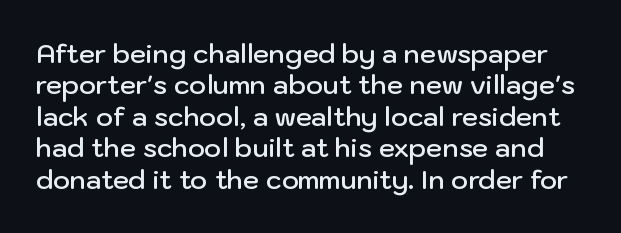
The lettering stays uniformly vertical, giving the passage a roman look. The font is running at a semibold setting, under full bold. Tracking value appears to be zero — textbook default spacing. Nobody drew a line under any word here.
